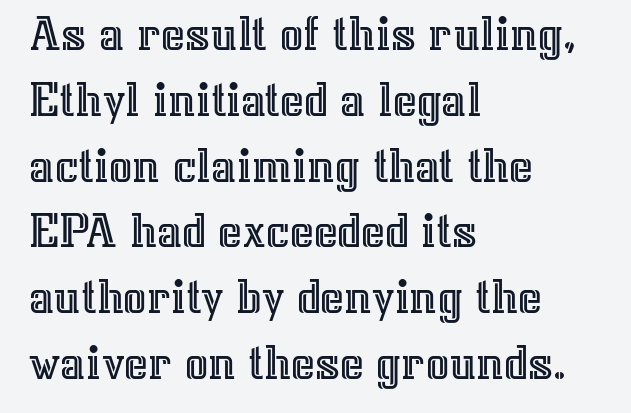
Q: Is the text italic (slanted)? A: No, it is upright.
Q: Is the text underlined? A: No.
Q: How is the paragraph aligned? A: Left-aligned.
Q: Is the spacing between letters normal or unusually wide? A: Normal.
Q: Is the spacing between lines tight, normal or loose? A: Normal.
Q: Width (condensed, normal, or wide)? A: Normal.
Q: x-height? A: Medium.
Q: Monospaced? A: No.
